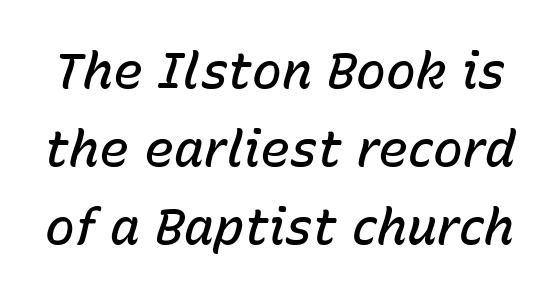
Q: Is the text bold? A: Semi-bold.
Q: Is the text italic (slanted)? A: Yes, it leans right by about 15 degrees.
Q: Is the text underlined? A: No.
Q: Is the spacing between letters normal or unusually wide? A: Normal.
Q: Is the spacing between lines tight, normal or loose? A: Normal.
Q: Width (condensed, normal, or wide)? A: Normal.
Q: Stroke contrast? A: Low.
Q: x-height? A: Medium.
Q: Monospaced? A: No.
